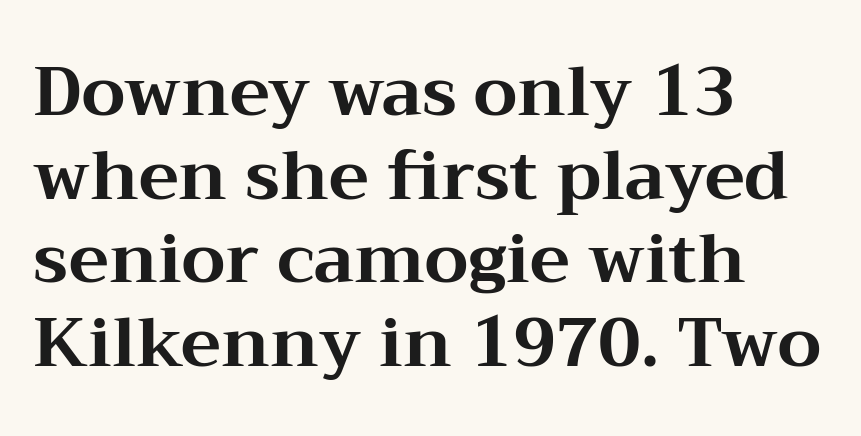
The image shows 68 px bold, wide serif type, upright; set left-aligned, line spacing 1.23x, normal letter spacing, not underlined; medium stroke contrast and a medium x-height.
